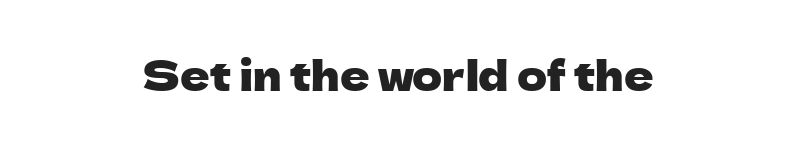
{"serif": "no", "italic": "no", "width": "normal", "stroke_contrast": "low", "x_height": "medium", "monospaced": "no", "underline": "no", "align": "center", "letter_spacing": "normal", "letter_spacing_em": 0.0, "glyph_px": 41}
